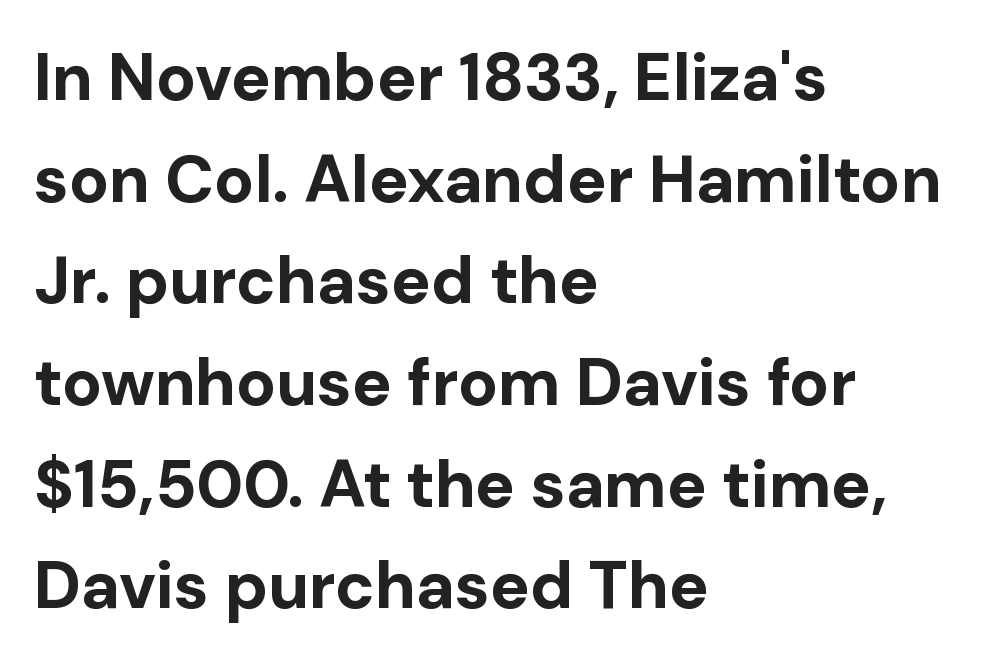
The axis of the letterforms is exactly vertical. These words are printed bold, with thick strokes throughout. Letterform terminals end flat and unadorned throughout the passage. How are the letters spaced? Ordinarily, with no added tracking.
